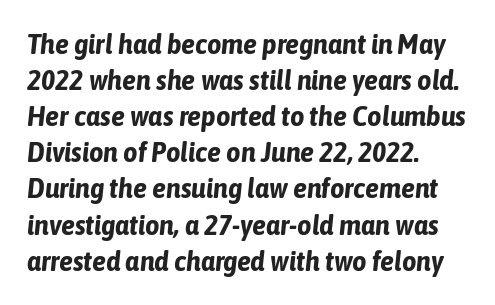
The image shows 28 px bold, condensed type, italic (leaning right); set left-aligned, normal line spacing (1.29x), normal letter spacing, not underlined; low stroke contrast and a medium x-height.
